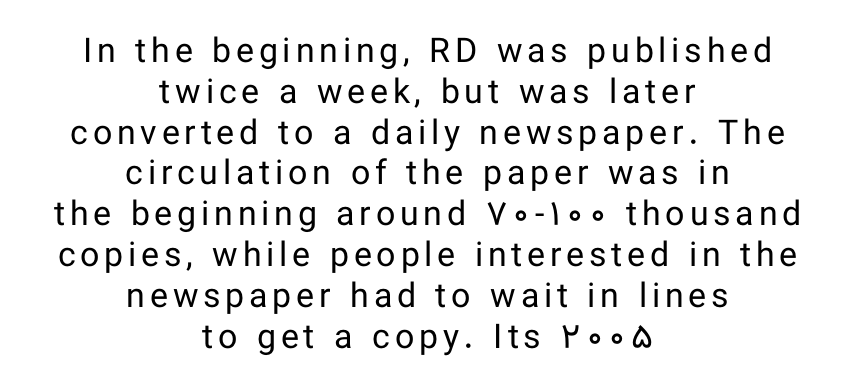
Plain, unruled lines of type. This sample has the flowing, uneven cadence of proportional lettering. Caption: multi-line text, centered on the measure. These glyphs show unthickened strokes, regular width or finer. Upright lettering throughout. Is this a sans? Yes — the strokes have no serifs.
